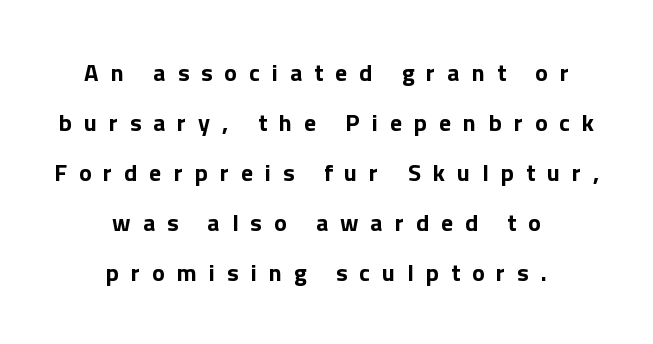
You could fit nearly another row in the gap between these rows. Typeset on center — no edge is straight. The type sits square on the baseline with zero lean. Strokes here are thick enough to call this a true bold. There is plenty of visible air inserted between adjacent glyphs.
